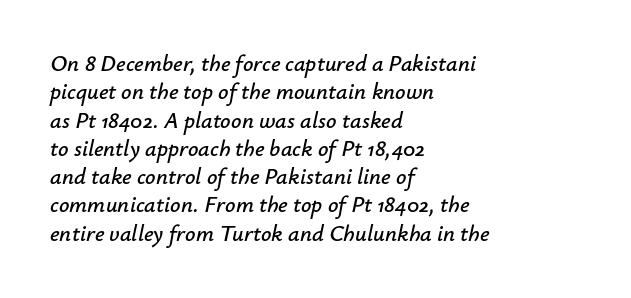
Check the space under the baseline: it is left empty. In terms of letterspacing, this is plain default setting. The axis of the letterforms is tilted away from vertical. Horizontal alignment here is leftward, the default for most running prose.
